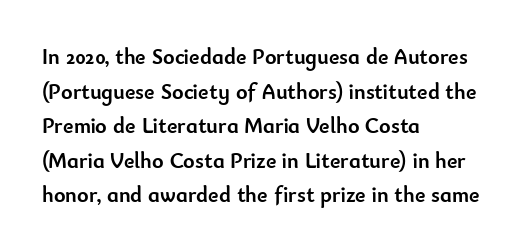
This sample uses an upright cut, with every glyph sitting square on the baseline. Whoever set this chose a conventional vertical rhythm. Students, note that the glyphs here touch the page at normal intervals. Strokes here are thick enough to call this a true bold.
